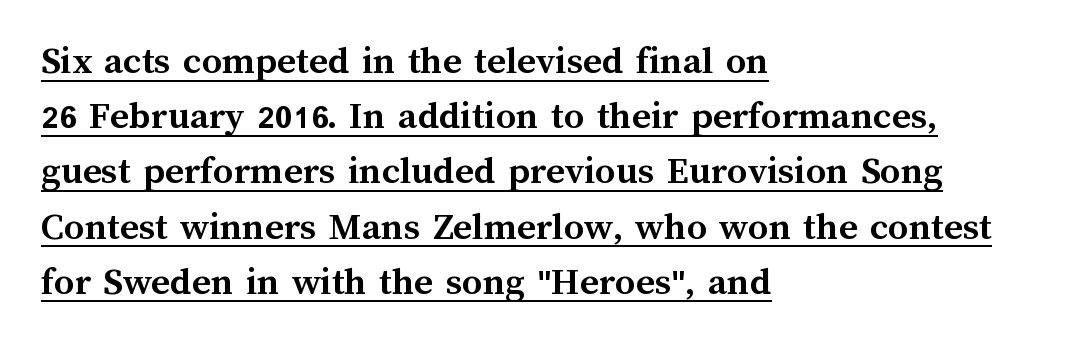
Q: Is the text bold? A: Yes.
Q: Is the text italic (slanted)? A: No, it is upright.
Q: Is the text underlined? A: Yes.
Q: How is the paragraph aligned? A: Left-aligned.
Q: Is the spacing between letters normal or unusually wide? A: Normal.
Q: Is the spacing between lines tight, normal or loose? A: Normal.
Q: Width (condensed, normal, or wide)? A: Normal.
Q: Stroke contrast? A: Medium.
Q: x-height? A: Medium.
Q: Monospaced? A: No.
